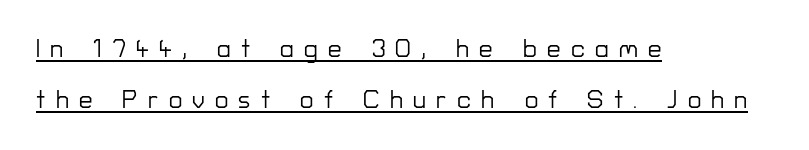
The rendered words wear a rule along their underside. The block of text is sparse from top to bottom, with ample space between rows. Left-aligned paragraph, ragged on the right. You can tell it's not italic because the verticals are truly vertical.
